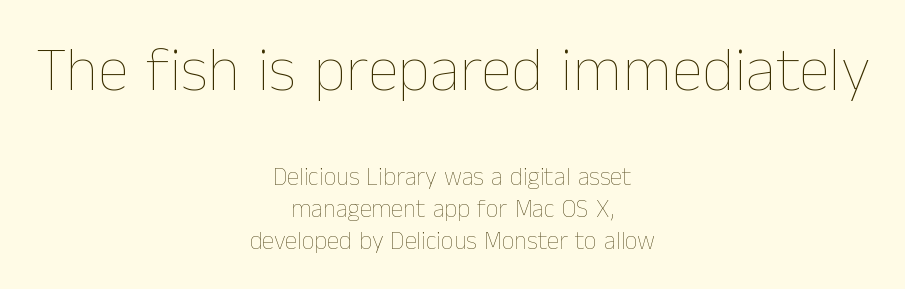
Q: Is the text bold? A: No.
Q: Is the text italic (slanted)? A: No, it is upright.
Q: Is the text underlined? A: No.
Q: How is the paragraph aligned? A: Centered.
Q: Is the spacing between letters normal or unusually wide? A: Normal.
Q: Is the spacing between lines tight, normal or loose? A: Normal.
Q: Which block of text is set in a larger size, the first (top) or the second (bottom)? A: The first (top) one.
Q: Width (condensed, normal, or wide)? A: Normal.
Q: Stroke contrast? A: Low.
Q: x-height? A: Medium.
Q: Monospaced? A: No.
